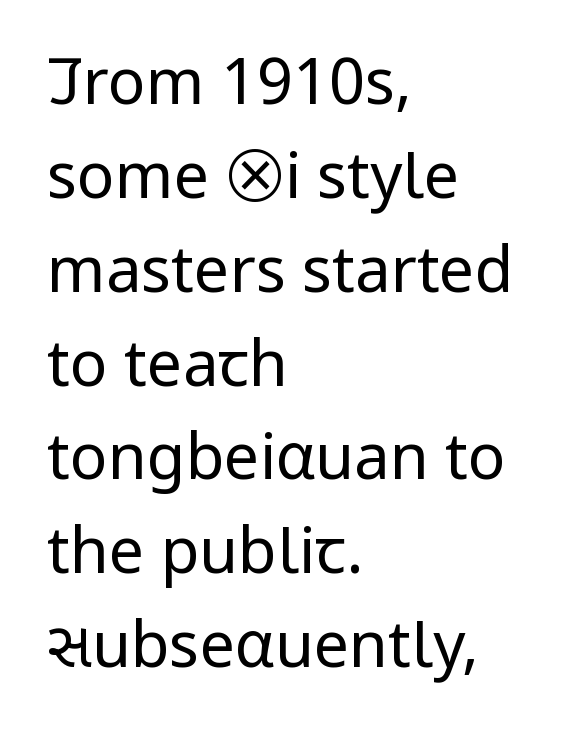
Italic: no, the glyphs are upright roman. The characters are drawn with everyday or finer stroke widths. Classification — sans serif. The letters sit at their default tracking, neither squeezed nor spread.
